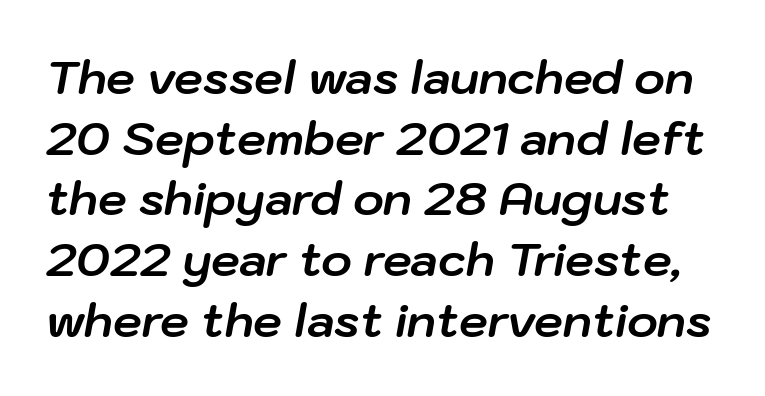
{"italic": "yes", "lean": "right", "slant_degrees": 10, "bold": "yes", "weight": "bold", "width": "normal", "stroke_contrast": "low", "x_height": "medium", "monospaced": "no", "underline": "no", "line_spacing": "normal", "line_spacing_ratio": 1.32, "letter_spacing": "normal", "letter_spacing_em": 0.0, "glyph_px": 46}
